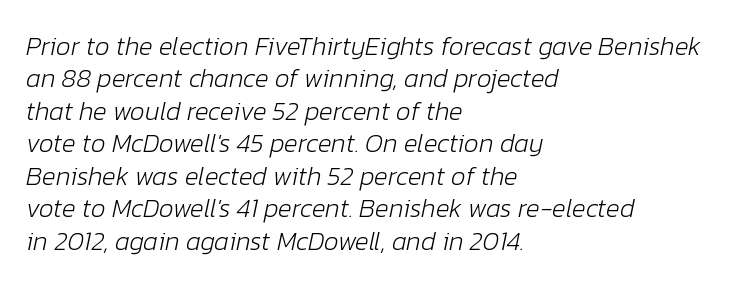
Tracking here is standard; glyphs follow each other at the usual distance. The passage shown is not bold in any degree. Interline gaps are of average width in this sample. It's the slanting kind of type. The lines in this sample share a left origin and differ only in where they stop. The foot of each line stays bare and open.
